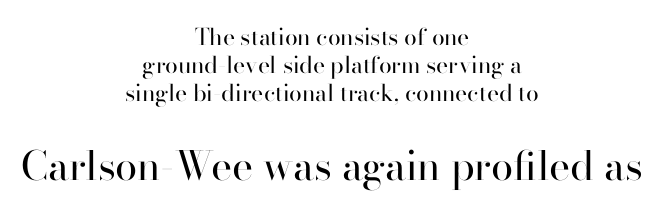
Q: Is the text bold? A: No.
Q: Is the text italic (slanted)? A: No, it is upright.
Q: Is the typeface a serif or a sans-serif typeface? A: Serif.
Q: Is the text underlined? A: No.
Q: How is the paragraph aligned? A: Centered.
Q: Is the spacing between letters normal or unusually wide? A: Normal.
Q: Which block of text is set in a larger size, the first (top) or the second (bottom)? A: The second (bottom) one.
Q: Width (condensed, normal, or wide)? A: Normal.
Q: Stroke contrast? A: High.
Q: x-height? A: Small.
Q: Monospaced? A: No.
